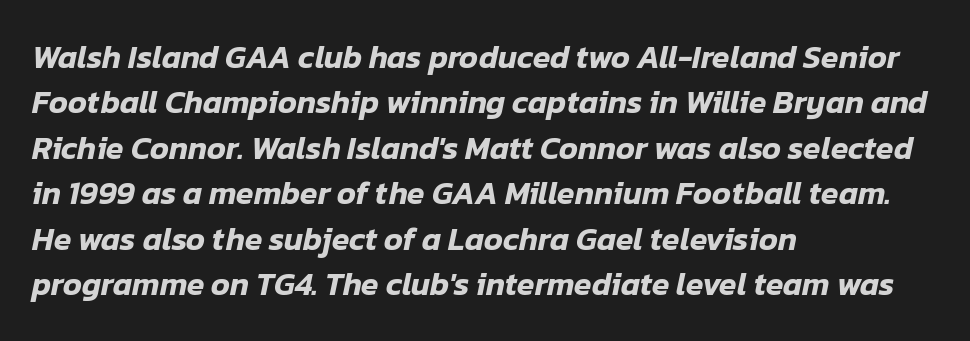
A classic flush-left, rag-right setting is used for this passage. You could not count columns in this text — the font is proportionally spaced. Standard letterfit; no display-style spreading of the glyphs. Words float on clear page, feet unadorned. The block of text has a typical density, with ordinary space between rows.
